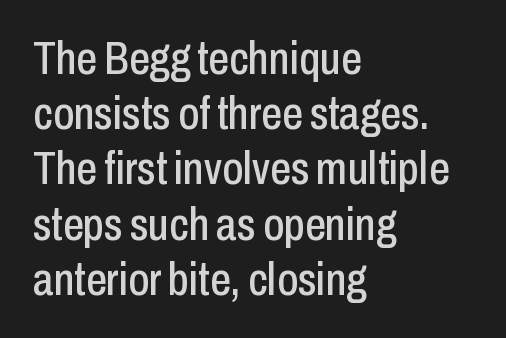
{"serif": "no", "italic": "no", "width": "condensed", "stroke_contrast": "low", "x_height": "medium", "monospaced": "no", "underline": "no", "align": "left", "line_spacing_ratio": 1.2, "letter_spacing": "normal", "letter_spacing_em": 0.0, "glyph_px": 46}
